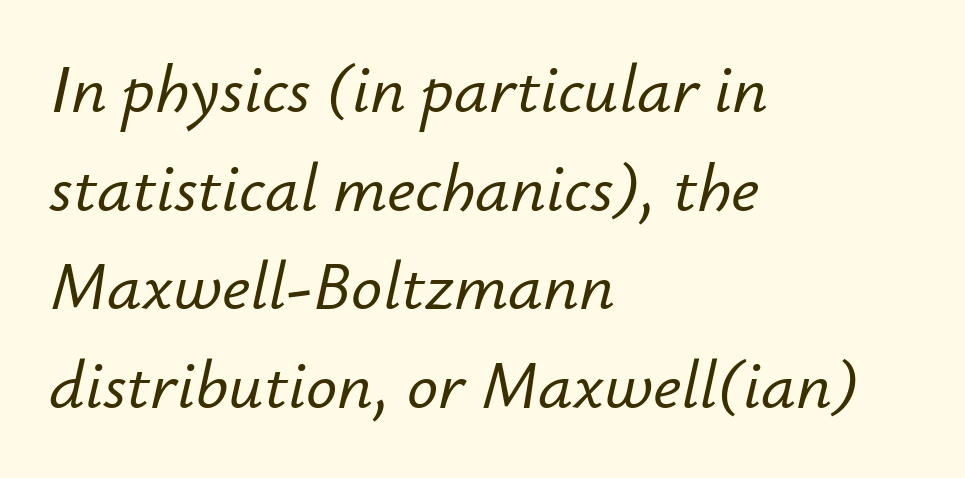
Q: Is the text italic (slanted)? A: Yes, it leans right by about 12 degrees.
Q: Is the text underlined? A: No.
Q: How is the paragraph aligned? A: Left-aligned.
Q: Is the spacing between letters normal or unusually wide? A: Normal.
Q: Is the spacing between lines tight, normal or loose? A: Normal.
Q: Width (condensed, normal, or wide)? A: Normal.
Q: Stroke contrast? A: Low.
Q: x-height? A: Small.
Q: Monospaced? A: No.
